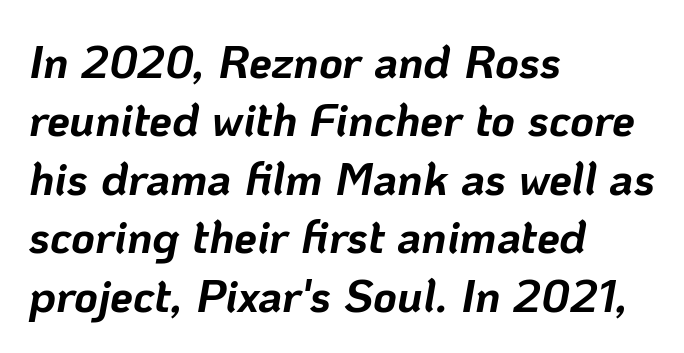
The image shows 46 px bold type, italic (leaning right); set left-aligned, normal line spacing (1.27x), normal letter spacing, not underlined; low stroke contrast and a medium x-height.
